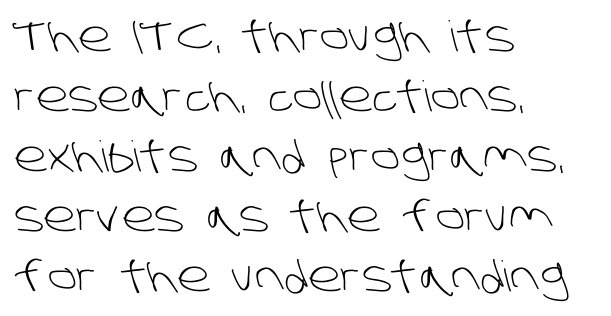
Q: Is the text bold? A: No.
Q: Is the typeface a serif or a sans-serif typeface? A: Sans-serif.
Q: Is the text underlined? A: No.
Q: How is the paragraph aligned? A: Left-aligned.
Q: Is the spacing between letters normal or unusually wide? A: Normal.
Q: Is the spacing between lines tight, normal or loose? A: Normal.
Q: Width (condensed, normal, or wide)? A: Normal.
Q: Stroke contrast? A: Low.
Q: x-height? A: Large.
Q: Monospaced? A: No.
